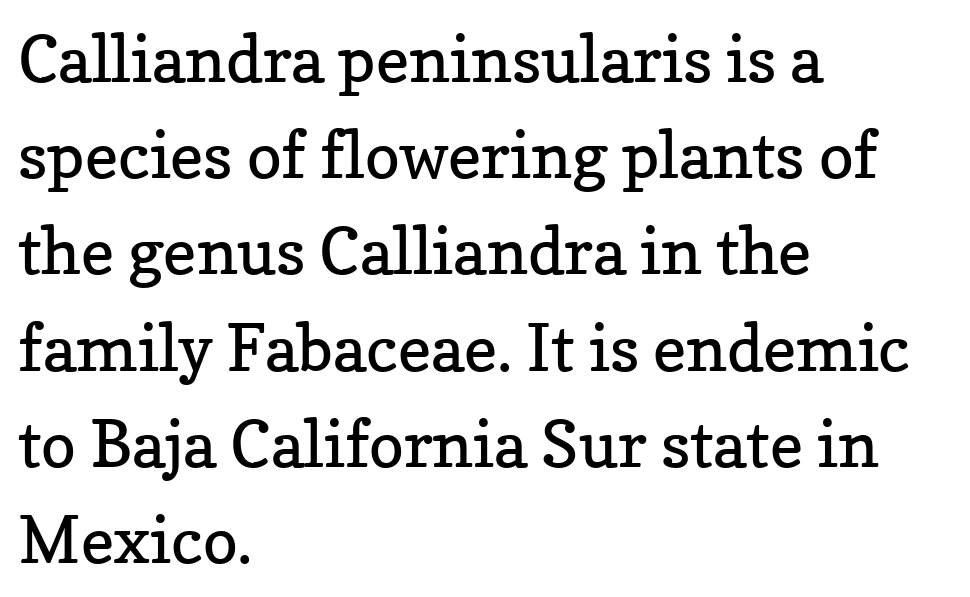
{"serif": "yes", "italic": "no", "bold": "no", "weight": "regular", "width": "normal", "stroke_contrast": "low", "x_height": "medium", "monospaced": "no", "underline": "no", "align": "left", "line_spacing": "normal", "line_spacing_ratio": 1.48, "letter_spacing": "normal", "letter_spacing_em": 0.0, "glyph_px": 65}
